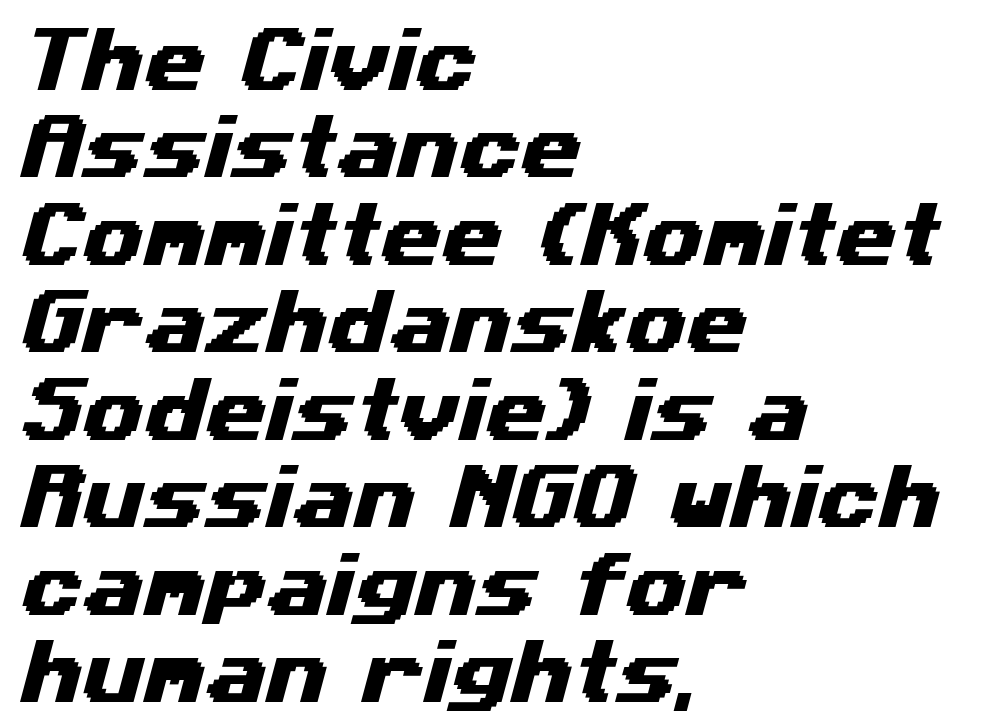
Q: Is the typeface a serif or a sans-serif typeface? A: Sans-serif.
Q: Is the text underlined? A: No.
Q: How is the paragraph aligned? A: Left-aligned.
Q: Is the spacing between letters normal or unusually wide? A: Normal.
Q: Is the spacing between lines tight, normal or loose? A: Normal.
Q: Width (condensed, normal, or wide)? A: Wide.
Q: Stroke contrast? A: Medium.
Q: x-height? A: Medium.
Q: Monospaced? A: No.
